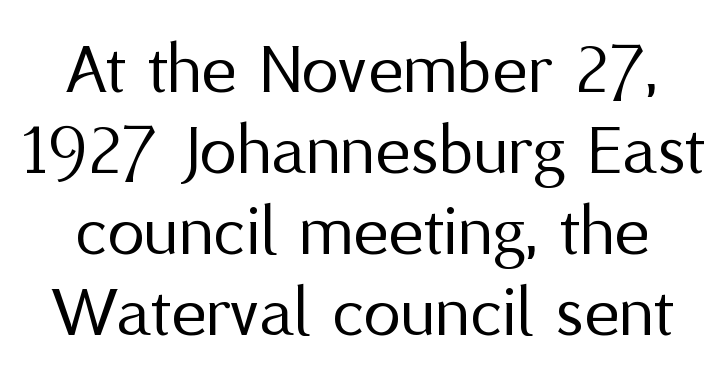
The image shows 75 px regular-weight sans-serif type, upright; set tight line spacing (1.08x), normal letter spacing, not underlined; medium stroke contrast and a medium x-height.
